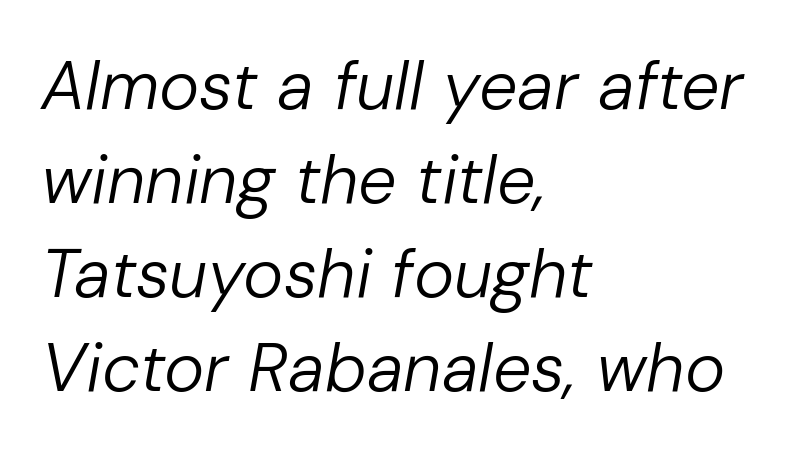
{"italic": "yes", "lean": "right", "slant_degrees": 10, "bold": "no", "weight": "regular", "width": "normal", "stroke_contrast": "low", "x_height": "medium", "monospaced": "no", "underline": "no", "align": "left", "line_spacing": "normal", "line_spacing_ratio": 1.38, "letter_spacing": "normal", "letter_spacing_em": 0.0, "glyph_px": 68}
